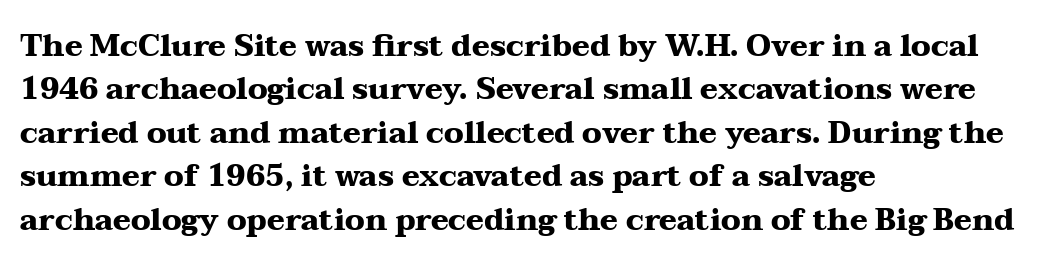
The image shows 30 px heavy, wide serif type, upright; set left-aligned, normal line spacing (1.45x), normal letter spacing, not underlined; medium stroke contrast and a medium x-height.
